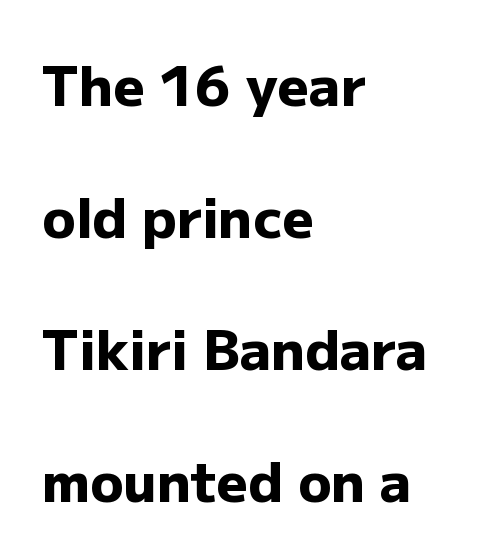
Unlike italic type, these characters show no tilt at all. The rendering uses a large line-height, opening up the rows. Glyph-to-glyph distance matches everyday printed text. The gap between lines stays unmarked. This is sans-serif lettering, the kind often seen on screens and signage.
